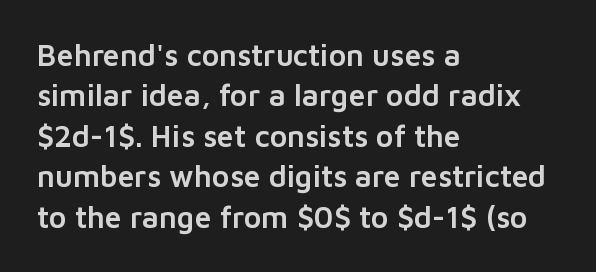
{"serif": "no", "italic": "no", "width": "normal", "stroke_contrast": "low", "x_height": "medium", "monospaced": "no", "underline": "no", "align": "left", "line_spacing": "normal", "line_spacing_ratio": 1.35, "letter_spacing": "normal", "letter_spacing_em": 0.0, "glyph_px": 30}
